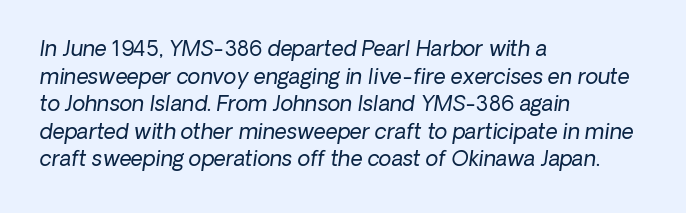
{"italic": "yes", "lean": "right", "slant_degrees": 8, "bold": "no", "underline": "no", "align": "left", "line_spacing": "normal", "line_spacing_ratio": 1.31, "letter_spacing": "normal", "letter_spacing_em": 0.0, "glyph_px": 21}
